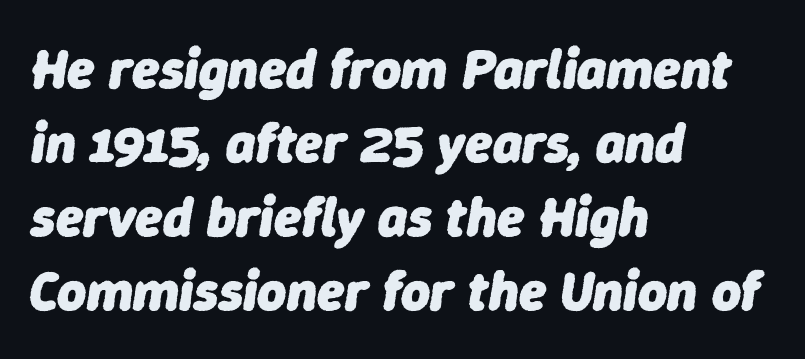
The image shows 56 px heavy type, italic (leaning right); set left-aligned, normal line spacing (1.32x), normal letter spacing, not underlined; low stroke contrast and a medium x-height.
